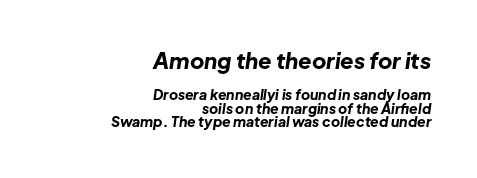
Q: Is the text bold? A: Yes.
Q: Is the text italic (slanted)? A: Yes, it leans right by about 8 degrees.
Q: Is the text underlined? A: No.
Q: How is the paragraph aligned? A: Right-aligned.
Q: Is the spacing between letters normal or unusually wide? A: Normal.
Q: Is the spacing between lines tight, normal or loose? A: Tight.
Q: Which block of text is set in a larger size, the first (top) or the second (bottom)? A: The first (top) one.
